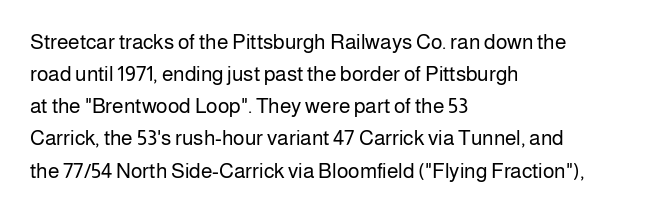
Is the block centered? No — it sits flush against the left margin. Honestly, the row spacing looks completely unremarkable. Check under the words: just untouched page. Ascenders rise straight up at ninety degrees. Nobody touched the tracking dial on this one.
